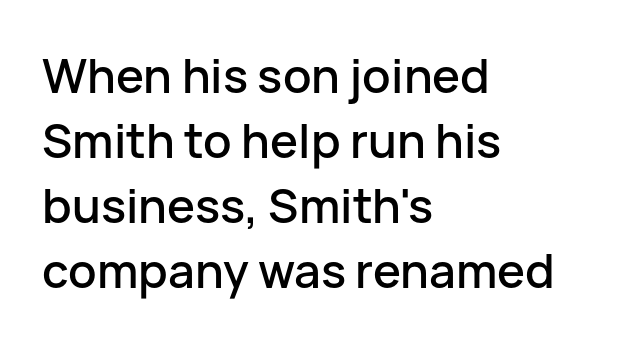
Every character sits straight up, as roman type does. Check under the words: just untouched page. Regarding serifs, this sample does without them. Each word holds together tightly as a unit, with standard inter-letter gaps.
